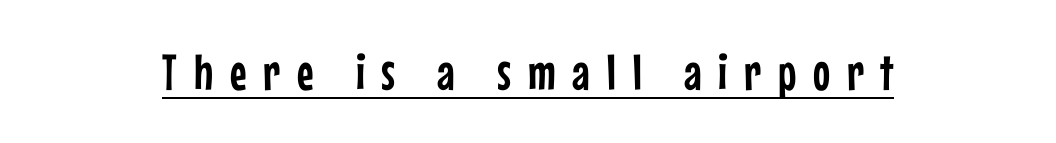
Serif or sans? Sans — the stroke terminals are bare. The rendered words wear a rule along their underside. Between one letter and the next there's a generous, obvious gap. Here the designer chose a conventional face with non-uniform glyph widths. A roman cut, with each character standing at attention.
